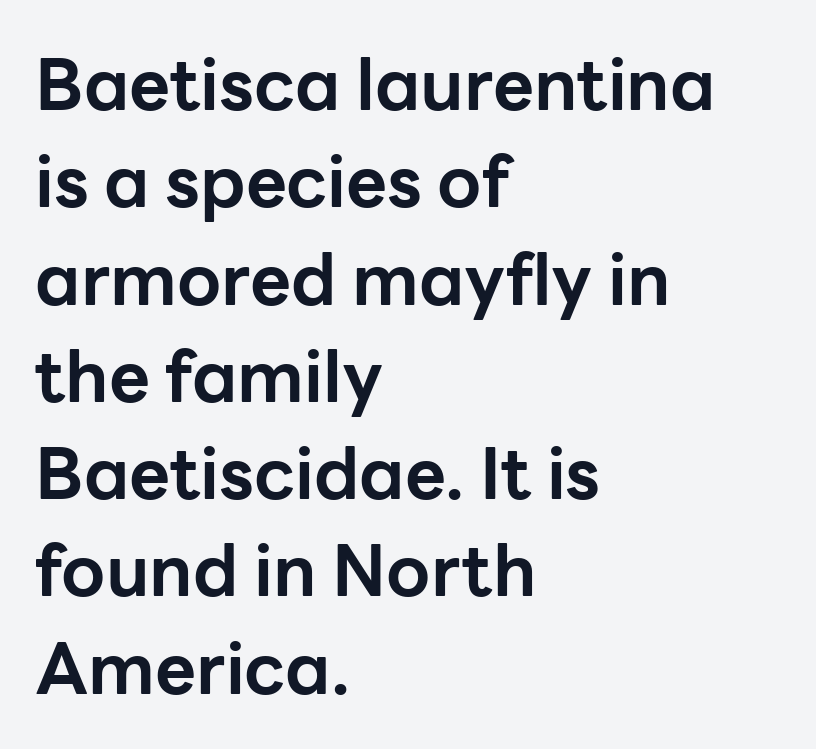
Q: Is the text bold? A: Yes.
Q: Is the text italic (slanted)? A: No, it is upright.
Q: Is the typeface a serif or a sans-serif typeface? A: Sans-serif.
Q: Is the text underlined? A: No.
Q: How is the paragraph aligned? A: Left-aligned.
Q: Is the spacing between letters normal or unusually wide? A: Normal.
Q: Is the spacing between lines tight, normal or loose? A: Normal.
Q: Width (condensed, normal, or wide)? A: Normal.
Q: Stroke contrast? A: Low.
Q: x-height? A: Medium.
Q: Monospaced? A: No.
